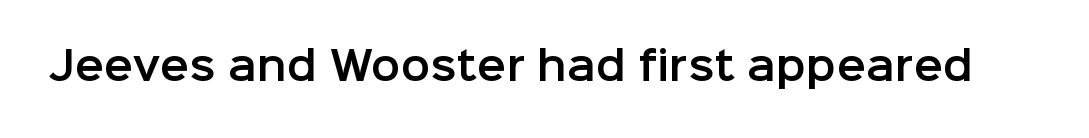
Vertical strokes here are truly vertical. Type without underlining. Here the designer chose a conventional face with non-uniform glyph widths. Font category for this specimen: sans-serif.
